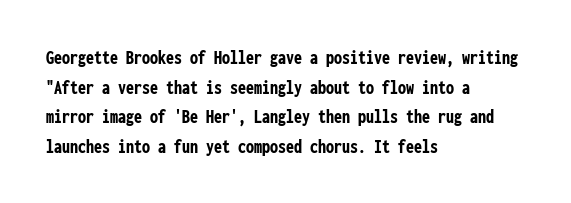
The rendering uses a bold face; every stroke is thick and dark. Compared with a centered layout, this one pins lines to the left instead. Underline: absent. In terms of letterspacing, this is plain default setting. Italic: no, the glyphs are upright roman. How would I describe the line gaps? Plain and ordinary.
